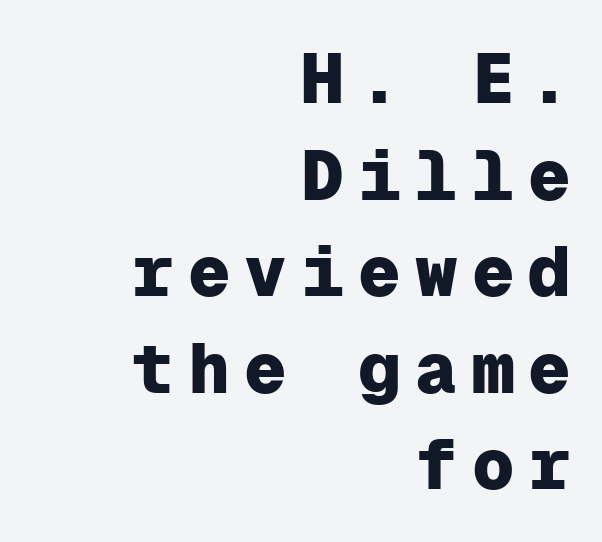
Q: Is the text bold? A: Yes.
Q: Is the text italic (slanted)? A: No, it is upright.
Q: Is the typeface a serif or a sans-serif typeface? A: Sans-serif.
Q: Is the text underlined? A: No.
Q: How is the paragraph aligned? A: Right-aligned.
Q: Is the spacing between letters normal or unusually wide? A: Unusually wide.
Q: Is the spacing between lines tight, normal or loose? A: Normal.
Q: Width (condensed, normal, or wide)? A: Normal.
Q: Stroke contrast? A: Low.
Q: x-height? A: Medium.
Q: Monospaced? A: Yes.
